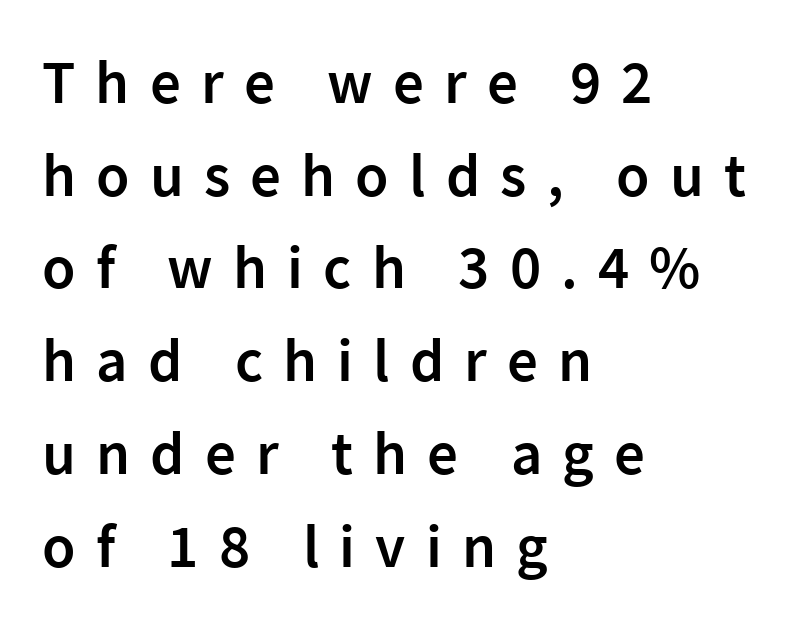
When letters stand straight like this, we call the style roman or upright. Caption: semibold face, moderately heavy strokes. How would I describe the line gaps? Plain and ordinary. Honestly, the letter spacing is so wide it's the main thing you notice.
